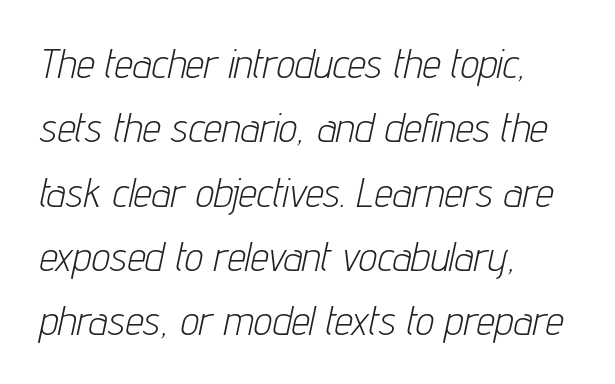
Q: Is the text bold? A: No.
Q: Is the text italic (slanted)? A: Yes, it leans right by about 12 degrees.
Q: Is the text underlined? A: No.
Q: How is the paragraph aligned? A: Left-aligned.
Q: Is the spacing between letters normal or unusually wide? A: Normal.
Q: Is the spacing between lines tight, normal or loose? A: Normal.
Q: Width (condensed, normal, or wide)? A: Condensed.
Q: Stroke contrast? A: Low.
Q: x-height? A: Medium.
Q: Monospaced? A: No.
